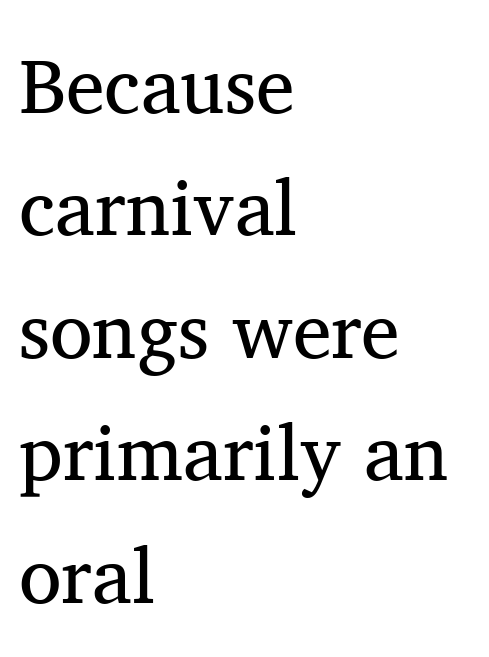
{"serif": "yes", "italic": "no", "bold": "no", "weight": "regular", "width": "normal", "stroke_contrast": "medium", "x_height": "medium", "monospaced": "no", "underline": "no", "align": "left", "line_spacing": "normal", "line_spacing_ratio": 1.57, "letter_spacing": "normal", "letter_spacing_em": 0.0, "glyph_px": 78}
